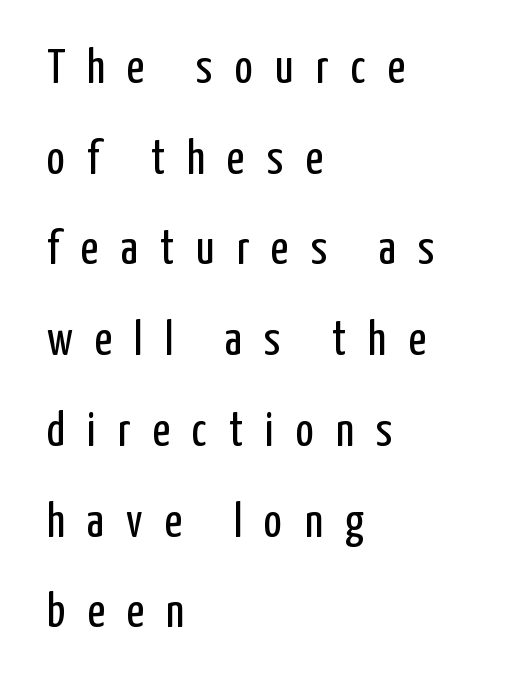
{"serif": "no", "italic": "no", "bold": "no", "weight": "regular", "width": "condensed", "stroke_contrast": "low", "x_height": "medium", "monospaced": "no", "underline": "no", "align": "left", "line_spacing_ratio": 1.89, "letter_spacing": "wide", "letter_spacing_em": 0.46, "glyph_px": 48}
